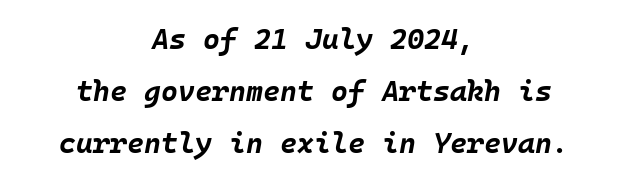
{"italic": "yes", "lean": "right", "slant_degrees": 10, "bold": "yes", "weight": "bold", "width": "normal", "stroke_contrast": "low", "x_height": "large", "underline": "no", "align": "center", "line_spacing_ratio": 1.8, "letter_spacing": "normal", "letter_spacing_em": 0.0, "glyph_px": 29}
